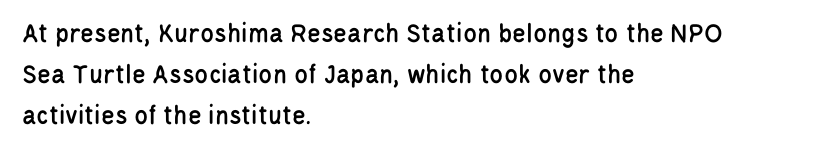
The image shows 28 px condensed sans-serif type, upright; set left-aligned, normal line spacing (1.46x), normal letter spacing, not underlined; low stroke contrast and a large x-height.
